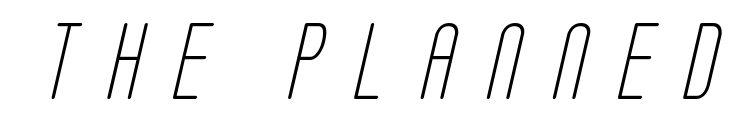
{"serif": "no", "bold": "no", "weight": "light", "width": "condensed", "stroke_contrast": "low", "x_height": "large", "monospaced": "no", "underline": "no", "letter_spacing": "wide", "letter_spacing_em": 0.44, "glyph_px": 76}
